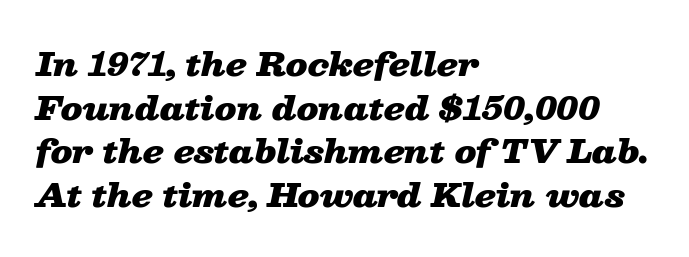
The image shows 32 px heavy, wide type, italic (leaning right); set left-aligned, normal line spacing (1.36x), normal letter spacing, not underlined; low stroke contrast and a medium x-height.
